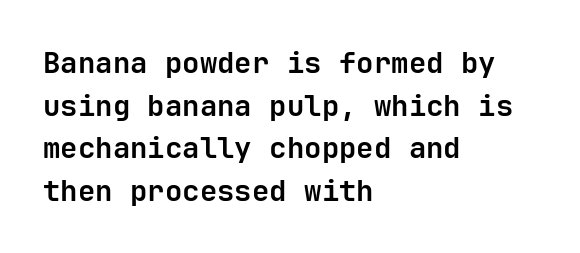
Q: Is the text bold? A: Yes.
Q: Is the text italic (slanted)? A: No, it is upright.
Q: Is the typeface a serif or a sans-serif typeface? A: Sans-serif.
Q: Is the text underlined? A: No.
Q: How is the paragraph aligned? A: Left-aligned.
Q: Is the spacing between letters normal or unusually wide? A: Normal.
Q: Is the spacing between lines tight, normal or loose? A: Normal.
Q: Width (condensed, normal, or wide)? A: Normal.
Q: Stroke contrast? A: Low.
Q: x-height? A: Medium.
Q: Monospaced? A: Yes.
